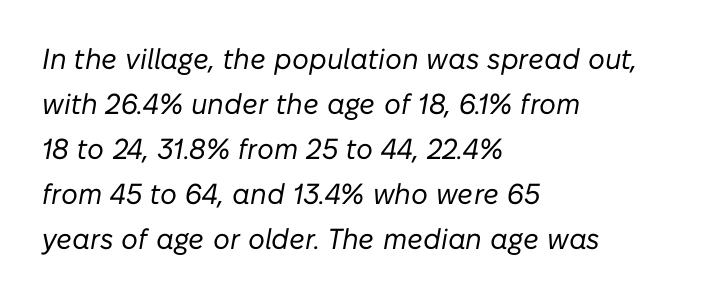
{"italic": "yes", "lean": "right", "slant_degrees": 10, "bold": "no", "weight": "regular", "width": "normal", "stroke_contrast": "low", "x_height": "medium", "monospaced": "no", "underline": "no", "align": "left", "line_spacing": "normal", "line_spacing_ratio": 1.55, "letter_spacing": "normal", "letter_spacing_em": 0.0, "glyph_px": 29}
